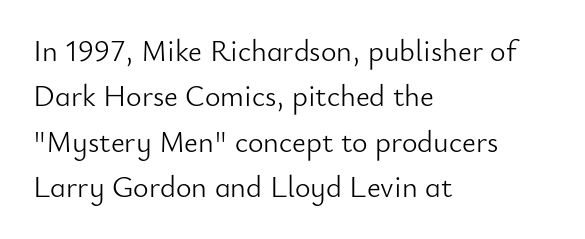
A typesetter would label this face a sans. The setting favours the left margin, as ordinary paragraphs usually do. No extra tracking has been applied to these lines. No chunkiness to these letters — they're not bold.
